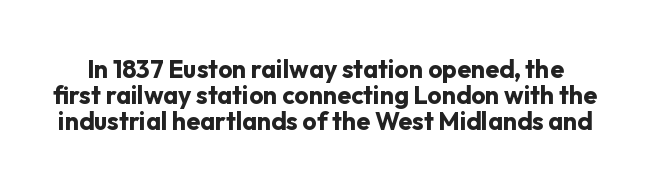
The image shows 25 px bold type, upright; set tight line spacing (1.05x), normal letter spacing, not underlined.
